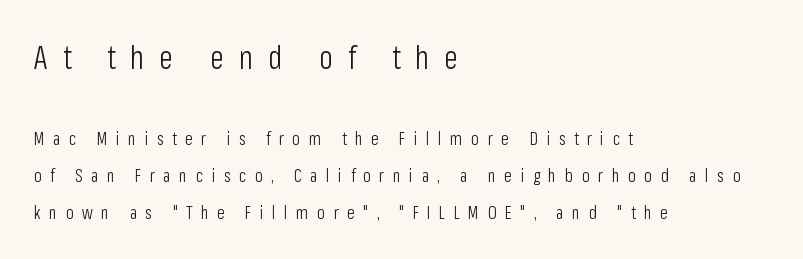
Q: Is the text bold? A: No.
Q: Is the text italic (slanted)? A: No, it is upright.
Q: Is the typeface a serif or a sans-serif typeface? A: Sans-serif.
Q: Is the text underlined? A: No.
Q: How is the paragraph aligned? A: Left-aligned.
Q: Is the spacing between letters normal or unusually wide? A: Unusually wide.
Q: Is the spacing between lines tight, normal or loose? A: Loose.
Q: Which block of text is set in a larger size, the first (top) or the second (bottom)? A: The first (top) one.
Q: Width (condensed, normal, or wide)? A: Condensed.
Q: Stroke contrast? A: Low.
Q: x-height? A: Medium.
Q: Monospaced? A: No.
